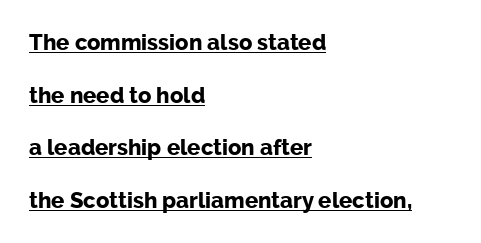
Q: Is the text bold? A: Yes.
Q: Is the text italic (slanted)? A: No, it is upright.
Q: Is the text underlined? A: Yes.
Q: How is the paragraph aligned? A: Left-aligned.
Q: Is the spacing between letters normal or unusually wide? A: Normal.
Q: Is the spacing between lines tight, normal or loose? A: Loose.
